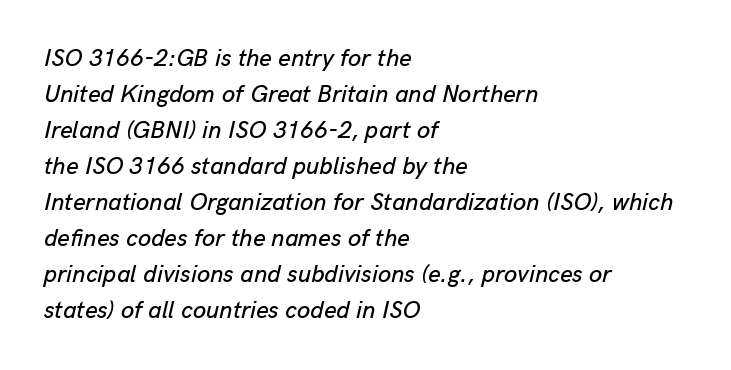
Q: Is the text italic (slanted)? A: Yes, it leans right by about 13 degrees.
Q: Is the text underlined? A: No.
Q: How is the paragraph aligned? A: Left-aligned.
Q: Is the spacing between letters normal or unusually wide? A: Normal.
Q: Is the spacing between lines tight, normal or loose? A: Normal.
